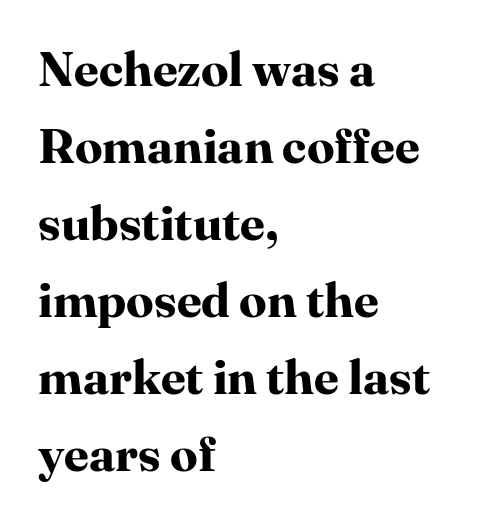
{"serif": "yes", "italic": "no", "bold": "yes", "weight": "bold", "width": "normal", "stroke_contrast": "high", "x_height": "medium", "monospaced": "no", "underline": "no", "align": "left", "line_spacing": "normal", "line_spacing_ratio": 1.57, "letter_spacing": "normal", "letter_spacing_em": 0.0, "glyph_px": 49}
